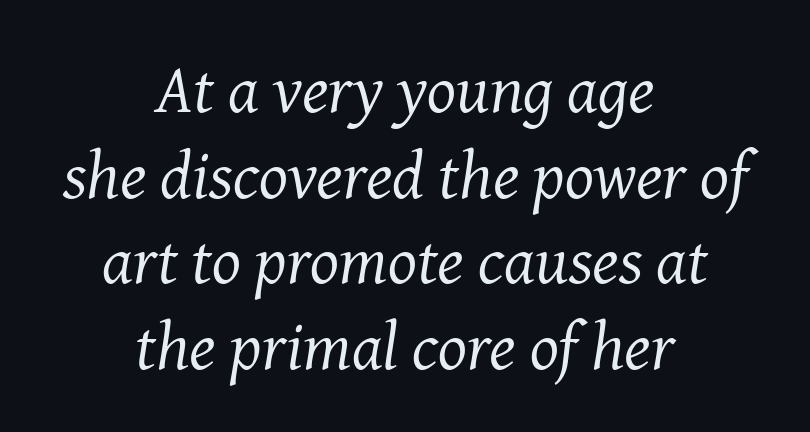
The image shows 68 px regular-weight serif type, italic (leaning right); set centered, normal line spacing (1.26x), normal letter spacing, not underlined; medium stroke contrast and a medium x-height.
